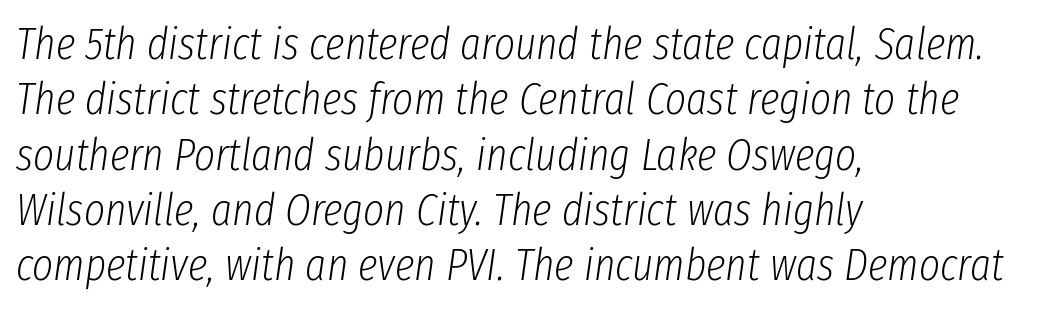
Q: Is the text bold? A: No.
Q: Is the text italic (slanted)? A: Yes, it leans right by about 8 degrees.
Q: Is the text underlined? A: No.
Q: How is the paragraph aligned? A: Left-aligned.
Q: Is the spacing between letters normal or unusually wide? A: Normal.
Q: Width (condensed, normal, or wide)? A: Condensed.
Q: Stroke contrast? A: Low.
Q: x-height? A: Medium.
Q: Monospaced? A: No.
